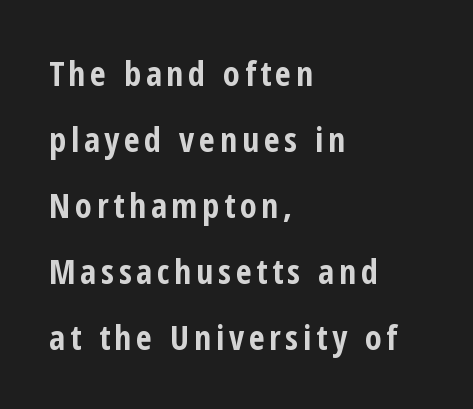
{"serif": "no", "italic": "no", "bold": "yes", "weight": "bold", "width": "condensed", "stroke_contrast": "low", "x_height": "medium", "monospaced": "no", "underline": "no", "align": "left", "line_spacing": "loose", "line_spacing_ratio": 1.94, "glyph_px": 34}
